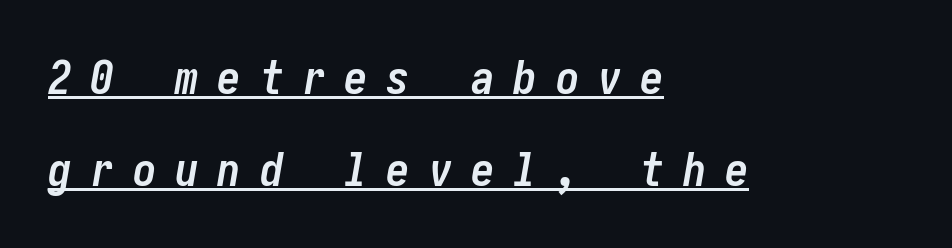
The image shows 47 px semibold, condensed type, italic (leaning right); set left-aligned, loose line spacing (1.96x), unusually wide letter spacing (+0.4 em), underlined; low stroke contrast and a medium x-height.
